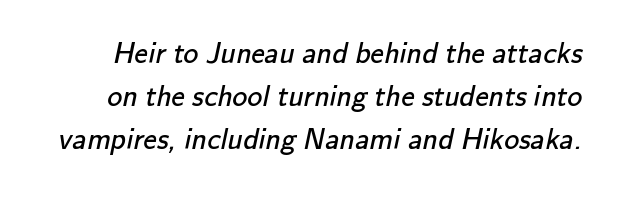
The image shows 30 px regular-weight sans-serif type; set normal line spacing (1.43x), normal letter spacing, not underlined; low stroke contrast and a small x-height.
